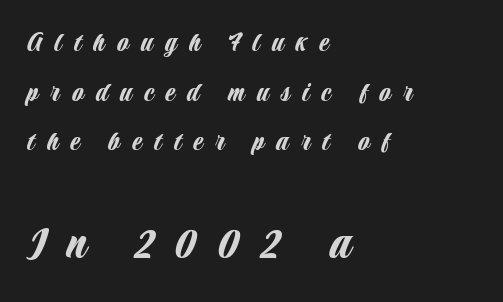
Q: Is the text italic (slanted)? A: Yes.
Q: Is the typeface a serif or a sans-serif typeface? A: Sans-serif.
Q: Is the text underlined? A: No.
Q: How is the paragraph aligned? A: Left-aligned.
Q: Is the spacing between letters normal or unusually wide? A: Unusually wide.
Q: Which block of text is set in a larger size, the first (top) or the second (bottom)? A: The second (bottom) one.
Q: Width (condensed, normal, or wide)? A: Condensed.
Q: Stroke contrast? A: Low.
Q: x-height? A: Large.
Q: Monospaced? A: No.
